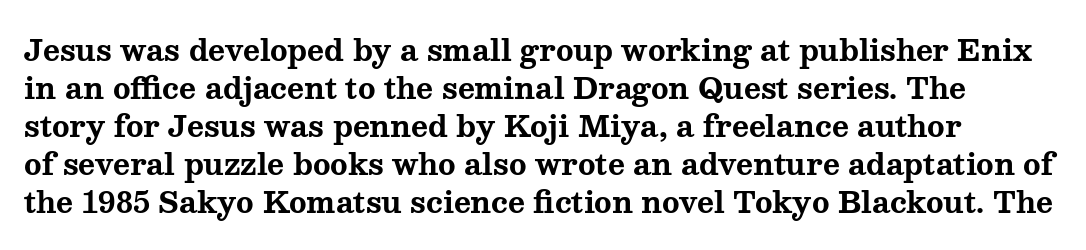
{"serif": "yes", "italic": "no", "bold": "yes", "weight": "bold", "width": "wide", "stroke_contrast": "medium", "x_height": "medium", "monospaced": "no", "underline": "no", "line_spacing": "normal", "line_spacing_ratio": 1.31, "letter_spacing": "normal", "letter_spacing_em": 0.0, "glyph_px": 29}
